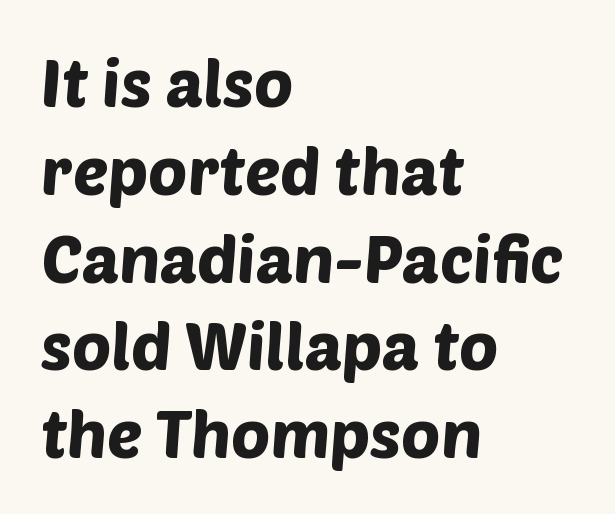
{"serif": "no", "width": "normal", "stroke_contrast": "low", "x_height": "large", "monospaced": "no", "underline": "no", "align": "left", "line_spacing": "normal", "line_spacing_ratio": 1.33, "letter_spacing": "normal", "letter_spacing_em": 0.0, "glyph_px": 66}
